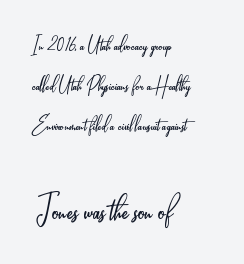
The image shows 43 px light, condensed sans-serif type; set left-aligned, normal line spacing (1.61x), normal letter spacing, not underlined; the second (bottom) block is 1.72x larger; low stroke contrast and a small x-height.
